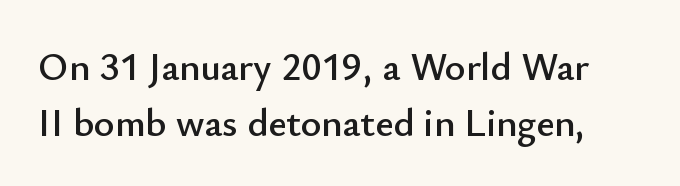
Upright lettering throughout. This sample uses plain, unmodified letter spacing. Note: no serifs on the glyphs. A typesetter would call this leading conventional body-copy spacing.
